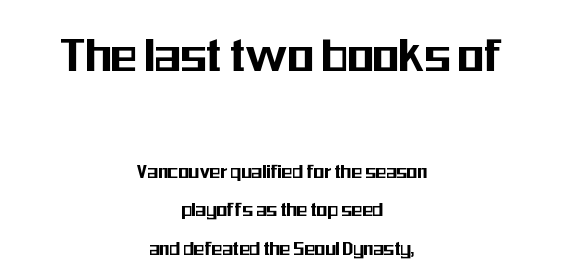
The letters in the upper block stand taller than those in the block below. Honestly, the letter spacing is just normal — you wouldn't notice it. You can tell from the bare stems that sans-serif type was used. The gap between lines stays unmarked. Characters remain perfectly vertical along every line. These lines stack symmetrically, like a column narrowing and widening about its center.
